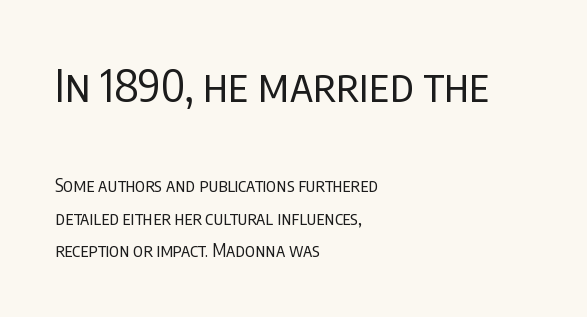
Is the type heavy? It reads as light-to-regular instead. These lines stack with their left ends in a neat column. The font's upright variant was chosen for this text. Observe the absence of serifs on each vertical stroke in this sample. Just letters on the line, the space beneath them empty.
